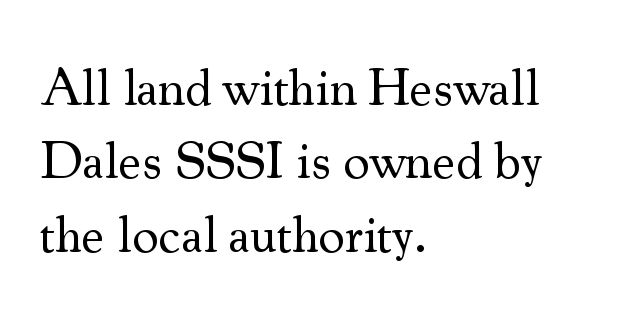
{"serif": "yes", "italic": "no", "bold": "no", "weight": "regular", "width": "normal", "stroke_contrast": "medium", "x_height": "small", "monospaced": "no", "underline": "no", "align": "left", "line_spacing": "normal", "line_spacing_ratio": 1.41, "letter_spacing": "normal", "letter_spacing_em": 0.0, "glyph_px": 52}
